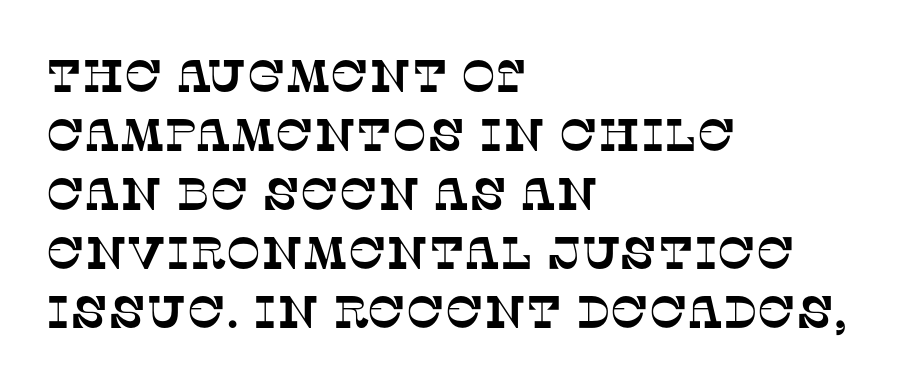
Q: Is the typeface a serif or a sans-serif typeface? A: Serif.
Q: Is the text underlined? A: No.
Q: How is the paragraph aligned? A: Left-aligned.
Q: Is the spacing between letters normal or unusually wide? A: Normal.
Q: Is the spacing between lines tight, normal or loose? A: Normal.
Q: Width (condensed, normal, or wide)? A: Normal.
Q: Stroke contrast? A: Low.
Q: x-height? A: Large.
Q: Monospaced? A: No.
